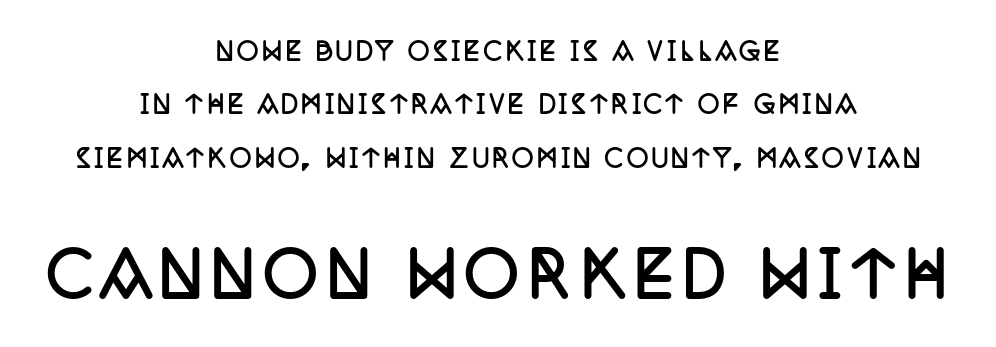
{"serif": "yes", "italic": "no", "bold": "yes", "weight": "semibold", "width": "condensed", "stroke_contrast": "low", "x_height": "large", "monospaced": "no", "underline": "no", "align": "center", "line_spacing": "loose", "line_spacing_ratio": 2.22, "larger_block": "second", "size_ratio": 2.5, "glyph_px": 60}
